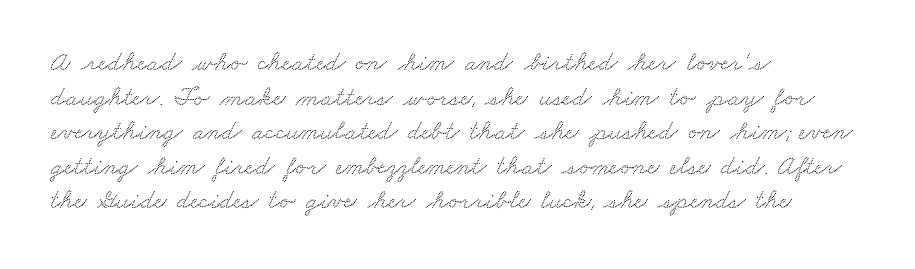
The image shows 27 px text type; set left-aligned, normal line spacing (1.28x), normal letter spacing, not underlined.
